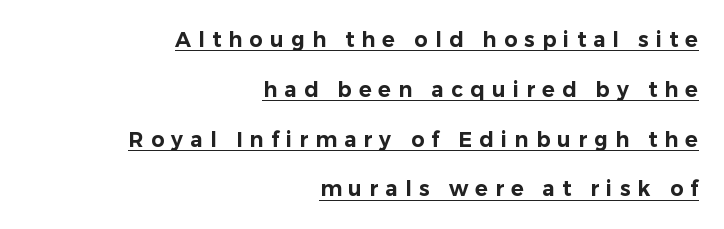
Rows of type keep a wide berth in the vertical direction. You could only call the tracking loose — the letters float apart. Style check: upright. Every word sits above its own underline. Where is the straight margin? On the right.
